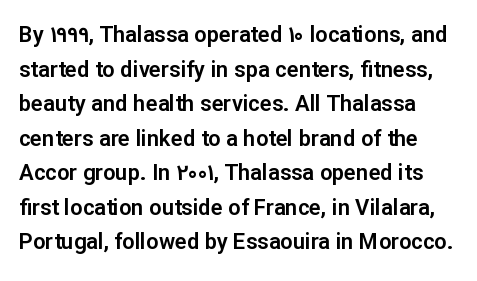
{"italic": "no", "underline": "no", "line_spacing": "normal", "line_spacing_ratio": 1.57, "letter_spacing": "normal", "letter_spacing_em": 0.0, "glyph_px": 22}
